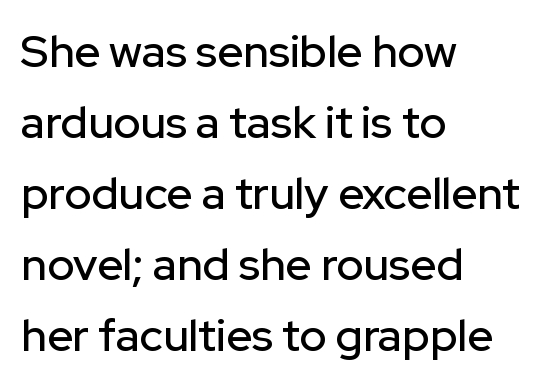
The image shows 45 px sans-serif type, upright; set left-aligned, normal line spacing (1.58x), normal letter spacing, not underlined; low stroke contrast and a medium x-height.
